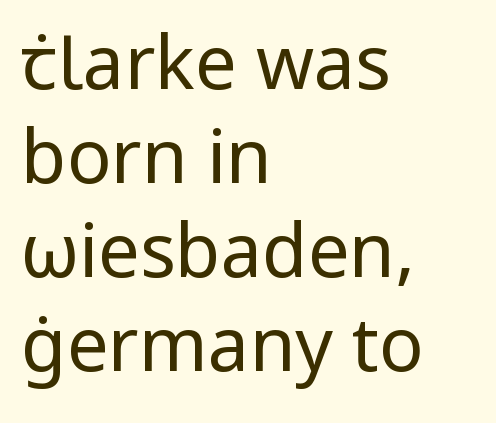
The image shows 74 px regular-weight sans-serif type, upright; set left-aligned, normal line spacing (1.27x), normal letter spacing, not underlined; low stroke contrast and a medium x-height.
